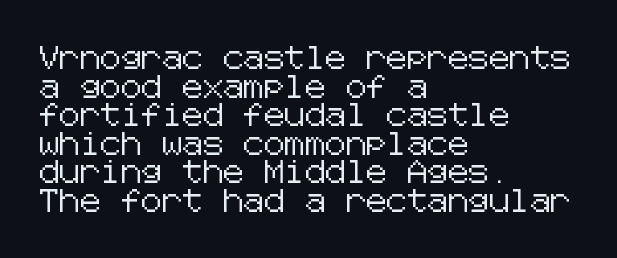
Q: Is the text italic (slanted)? A: No, it is upright.
Q: Is the text underlined? A: No.
Q: How is the paragraph aligned? A: Left-aligned.
Q: Is the spacing between letters normal or unusually wide? A: Normal.
